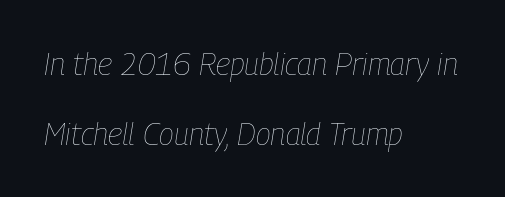
{"italic": "yes", "lean": "right", "slant_degrees": 9, "bold": "no", "weight": "thin", "width": "condensed", "stroke_contrast": "low", "x_height": "medium", "monospaced": "no", "underline": "no", "align": "left", "line_spacing": "loose", "line_spacing_ratio": 2.26, "letter_spacing": "normal", "letter_spacing_em": 0.0, "glyph_px": 31}
